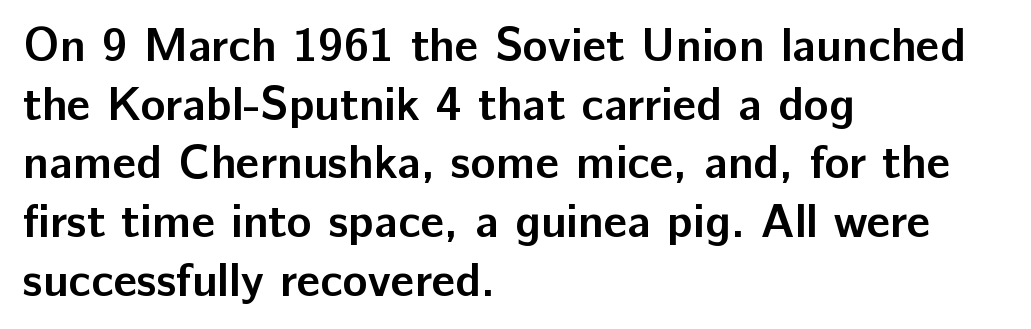
Between one letter and the next there's only the usual sliver of space. The glyphs in this specimen are sans serif. The strip under each line holds only bare page. Nope, not italic — everything's standing straight.
